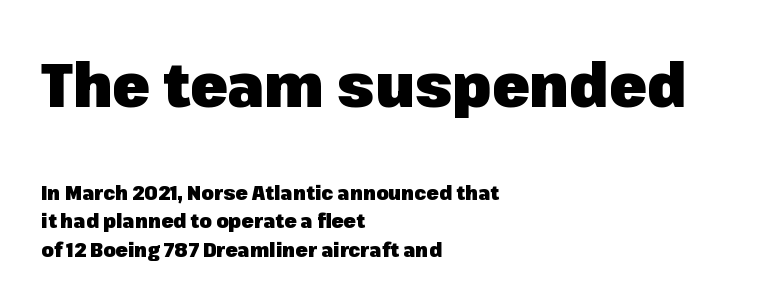
The image shows 61 px heavy sans-serif type, upright; set left-aligned, normal line spacing (1.44x), normal letter spacing, not underlined; the first (top) block is 3.05x larger; low stroke contrast and a medium x-height.
